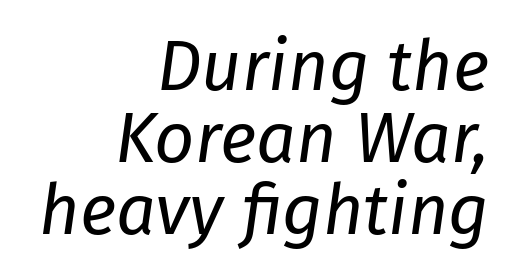
{"italic": "yes", "lean": "right", "slant_degrees": 8, "bold": "no", "weight": "regular", "width": "normal", "stroke_contrast": "low", "x_height": "medium", "monospaced": "no", "underline": "no", "align": "right", "line_spacing": "tight", "line_spacing_ratio": 1.03, "letter_spacing": "normal", "letter_spacing_em": 0.0, "glyph_px": 70}
